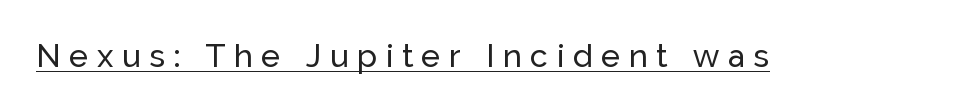
The image shows 32 px sans-serif type, upright; set unusually wide letter spacing (+0.27 em), underlined; low stroke contrast and a medium x-height.
